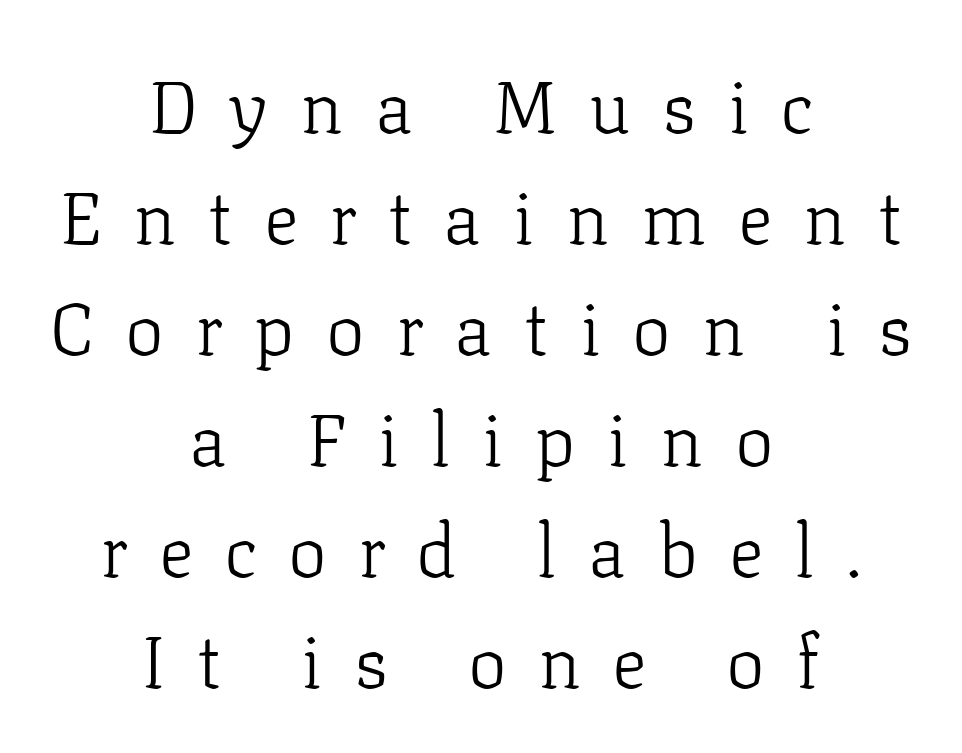
{"serif": "yes", "italic": "no", "bold": "no", "weight": "light", "width": "normal", "stroke_contrast": "low", "x_height": "medium", "monospaced": "no", "underline": "no", "align": "center", "line_spacing": "normal", "line_spacing_ratio": 1.52, "letter_spacing": "wide", "letter_spacing_em": 0.43, "glyph_px": 73}
